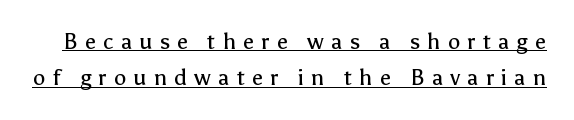
The image shows 22 px text type, upright; set normal line spacing (1.65x), unusually wide letter spacing (+0.33 em), underlined.
